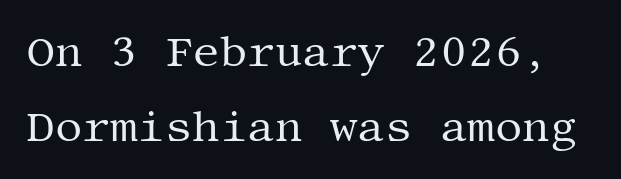
Q: Is the text bold? A: No.
Q: Is the text italic (slanted)? A: No, it is upright.
Q: Is the typeface a serif or a sans-serif typeface? A: Serif.
Q: Is the text underlined? A: No.
Q: Is the spacing between letters normal or unusually wide? A: Normal.
Q: Width (condensed, normal, or wide)? A: Normal.
Q: Stroke contrast? A: Medium.
Q: x-height? A: Large.
